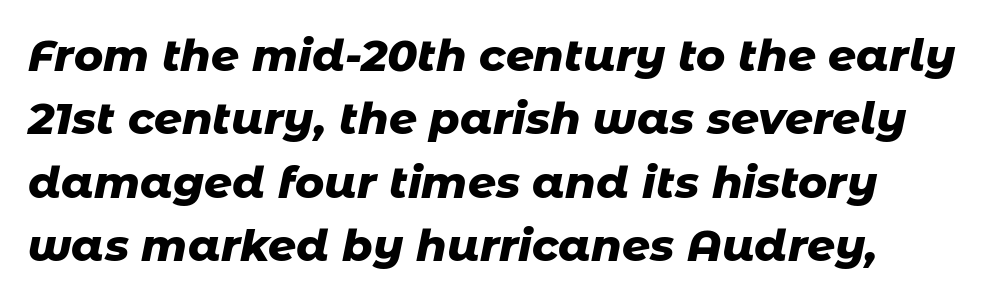
The line texture is even and compact thanks to regular tracking. The letters advance in unequal steps, a hallmark of proportional type. Italic: yes, the glyphs are oblique. These lines carry a lot of weight — the face is fully bold.
